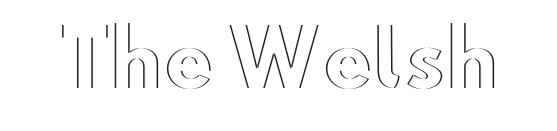
{"italic": "no", "width": "wide", "x_height": "small", "monospaced": "no", "underline": "no", "letter_spacing": "normal", "letter_spacing_em": 0.0, "glyph_px": 76}
